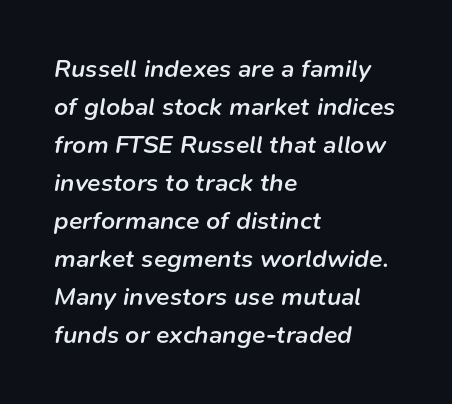
The image shows 25 px text type, italic (leaning right); set left-aligned, normal line spacing (1.52x), normal letter spacing, not underlined.
